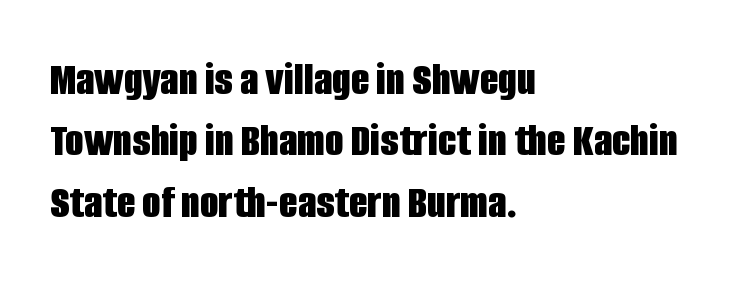
Q: Is the text bold? A: Yes.
Q: Is the text italic (slanted)? A: No, it is upright.
Q: Is the typeface a serif or a sans-serif typeface? A: Sans-serif.
Q: Is the text underlined? A: No.
Q: How is the paragraph aligned? A: Left-aligned.
Q: Is the spacing between letters normal or unusually wide? A: Normal.
Q: Is the spacing between lines tight, normal or loose? A: Normal.
Q: Width (condensed, normal, or wide)? A: Condensed.
Q: Stroke contrast? A: Low.
Q: x-height? A: Large.
Q: Monospaced? A: No.
